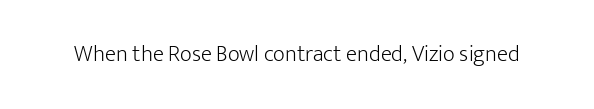
{"italic": "no", "bold": "no", "underline": "no", "letter_spacing": "normal", "letter_spacing_em": 0.0, "glyph_px": 23}
